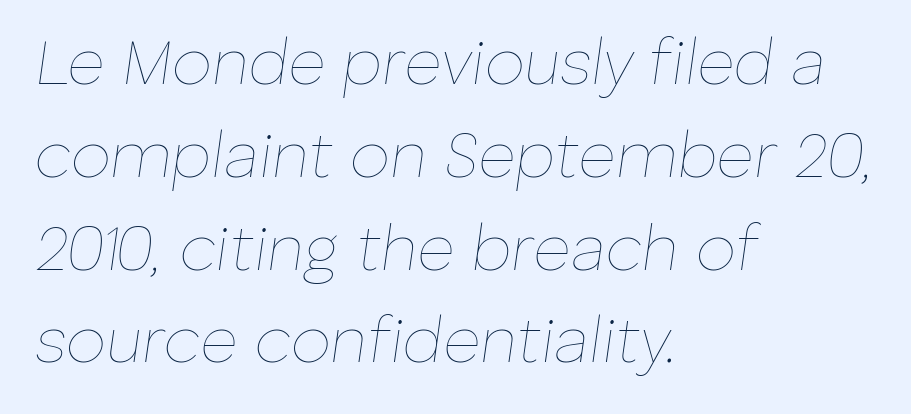
{"italic": "yes", "lean": "right", "slant_degrees": 8, "bold": "no", "weight": "thin", "width": "normal", "stroke_contrast": "low", "x_height": "medium", "monospaced": "no", "underline": "no", "align": "left", "line_spacing": "normal", "line_spacing_ratio": 1.45, "letter_spacing": "normal", "letter_spacing_em": 0.0, "glyph_px": 64}
